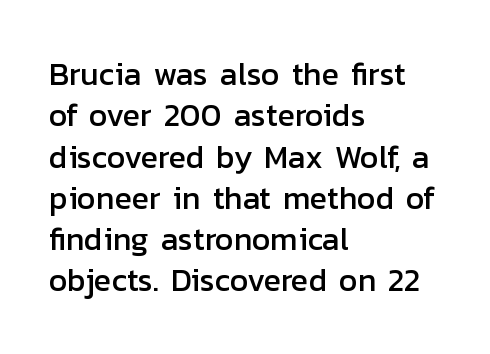
Q: Is the text italic (slanted)? A: No, it is upright.
Q: Is the typeface a serif or a sans-serif typeface? A: Sans-serif.
Q: Is the text underlined? A: No.
Q: How is the paragraph aligned? A: Left-aligned.
Q: Is the spacing between letters normal or unusually wide? A: Normal.
Q: Is the spacing between lines tight, normal or loose? A: Normal.
Q: Width (condensed, normal, or wide)? A: Normal.
Q: Stroke contrast? A: Low.
Q: x-height? A: Medium.
Q: Monospaced? A: No.
